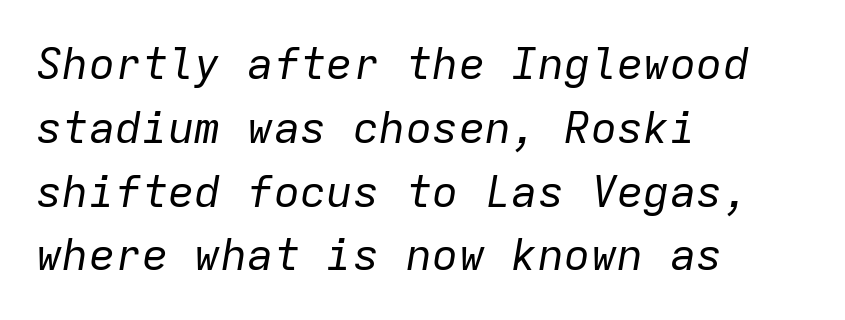
Q: Is the text bold? A: No.
Q: Is the text italic (slanted)? A: Yes, it leans right by about 9 degrees.
Q: Is the text underlined? A: No.
Q: How is the paragraph aligned? A: Left-aligned.
Q: Is the spacing between letters normal or unusually wide? A: Normal.
Q: Is the spacing between lines tight, normal or loose? A: Normal.
Q: Width (condensed, normal, or wide)? A: Normal.
Q: Stroke contrast? A: Low.
Q: x-height? A: Medium.
Q: Monospaced? A: Yes.
